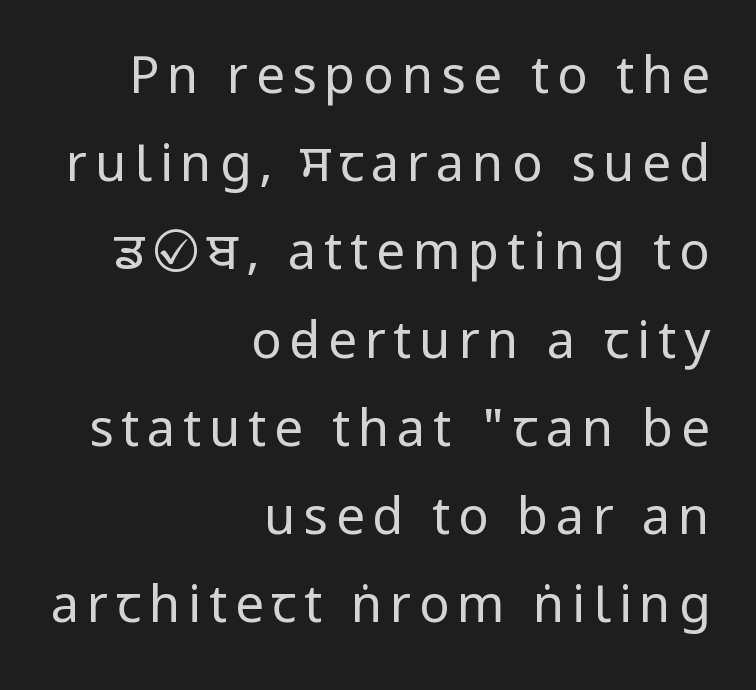
{"serif": "no", "italic": "no", "bold": "no", "weight": "regular", "width": "condensed", "stroke_contrast": "low", "x_height": "large", "monospaced": "no", "underline": "no", "align": "right", "line_spacing_ratio": 1.73, "glyph_px": 51}
